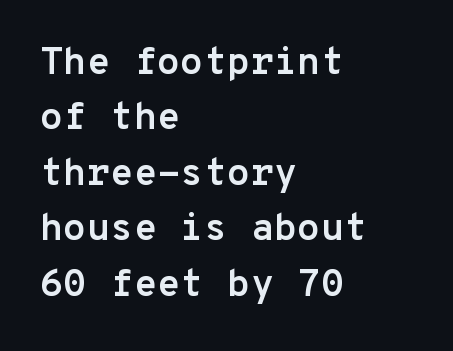
The image shows 38 px semibold sans-serif type, upright, monospaced; set left-aligned, normal line spacing (1.46x), normal letter spacing, not underlined; low stroke contrast and a medium x-height.
